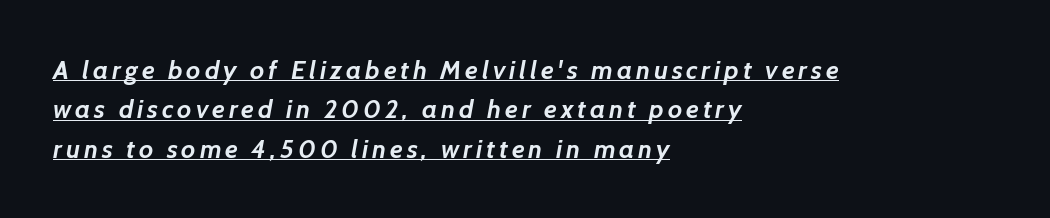
Notice how a bar underscores the lettering throughout. The face used here has the dense, thick strokes of a bold. Interline gaps are of average width in this sample. The rendering anchors every line to the left-hand side.
